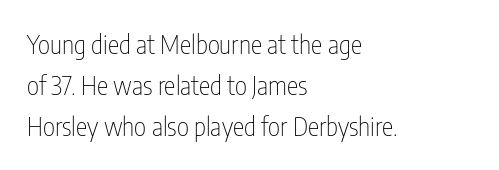
The image shows 26 px text type, upright; set left-aligned, normal line spacing (1.58x), normal letter spacing, not underlined.
